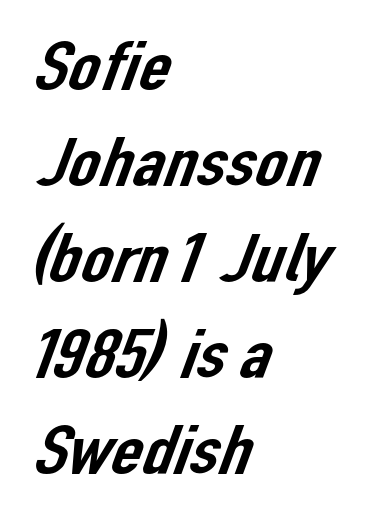
Q: Is the typeface a serif or a sans-serif typeface? A: Sans-serif.
Q: Is the text underlined? A: No.
Q: How is the paragraph aligned? A: Left-aligned.
Q: Is the spacing between letters normal or unusually wide? A: Normal.
Q: Is the spacing between lines tight, normal or loose? A: Normal.
Q: Width (condensed, normal, or wide)? A: Normal.
Q: Stroke contrast? A: Low.
Q: x-height? A: Medium.
Q: Monospaced? A: No.
